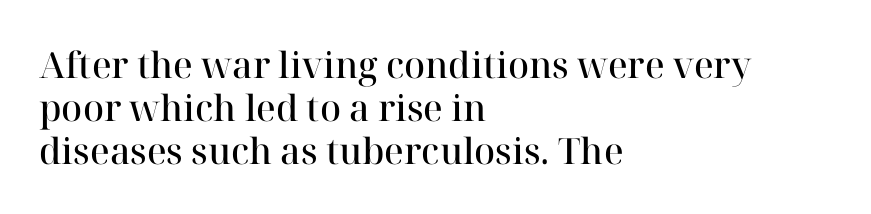
The image shows 36 px semibold serif type, upright; set left-aligned, line spacing 1.19x, normal letter spacing, not underlined; high stroke contrast and a medium x-height.
